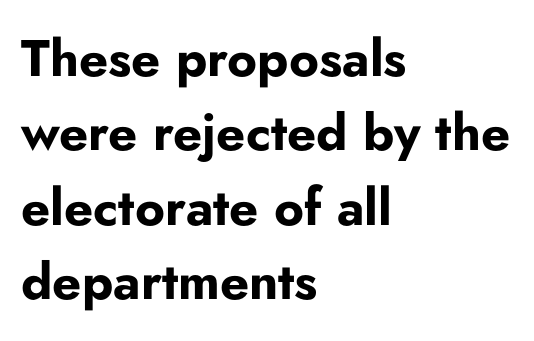
Q: Is the text bold? A: Yes.
Q: Is the text italic (slanted)? A: No, it is upright.
Q: Is the typeface a serif or a sans-serif typeface? A: Sans-serif.
Q: Is the text underlined? A: No.
Q: How is the paragraph aligned? A: Left-aligned.
Q: Is the spacing between letters normal or unusually wide? A: Normal.
Q: Is the spacing between lines tight, normal or loose? A: Normal.
Q: Width (condensed, normal, or wide)? A: Normal.
Q: Stroke contrast? A: Low.
Q: x-height? A: Small.
Q: Monospaced? A: No.
